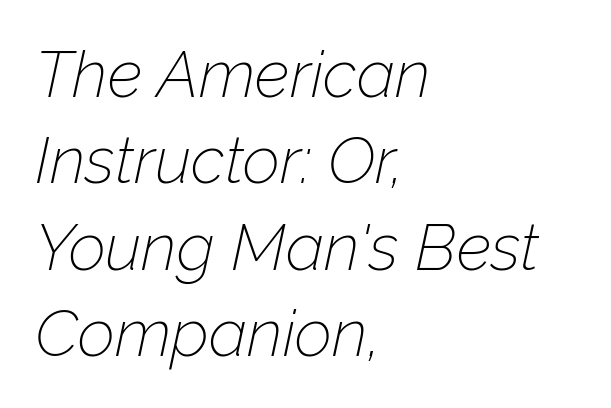
Vertical stems look standard width or narrower in stroke. In terms of leading, this rendering sits right in the middle. Compared with typical body copy, the letter spacing here is the same. Notice how the stems are inclined rather than vertical — that's the hallmark of italics. Typeset ragged right — the left edge is the straight one. Plain, unruled lines of type.
